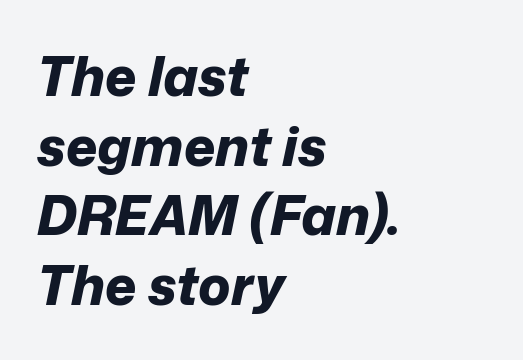
The image shows 54 px bold type, italic (leaning right); set left-aligned, normal line spacing (1.29x), normal letter spacing, not underlined; low stroke contrast and a medium x-height.
